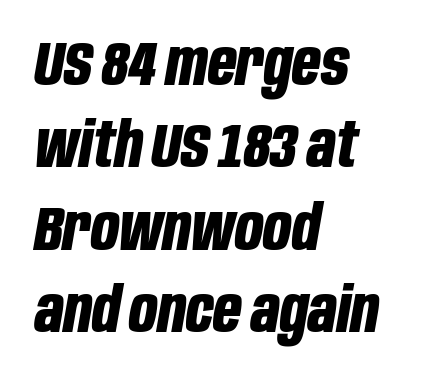
The image shows 62 px bold, condensed type, italic (leaning right); set left-aligned, normal line spacing (1.33x), normal letter spacing, not underlined; low stroke contrast and a large x-height.
